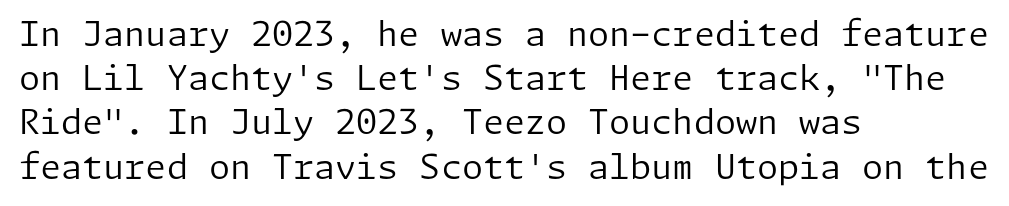
Q: Is the text bold? A: No.
Q: Is the text italic (slanted)? A: No, it is upright.
Q: Is the typeface a serif or a sans-serif typeface? A: Sans-serif.
Q: Is the text underlined? A: No.
Q: How is the paragraph aligned? A: Left-aligned.
Q: Is the spacing between letters normal or unusually wide? A: Normal.
Q: Is the spacing between lines tight, normal or loose? A: Normal.
Q: Width (condensed, normal, or wide)? A: Normal.
Q: Stroke contrast? A: Low.
Q: x-height? A: Medium.
